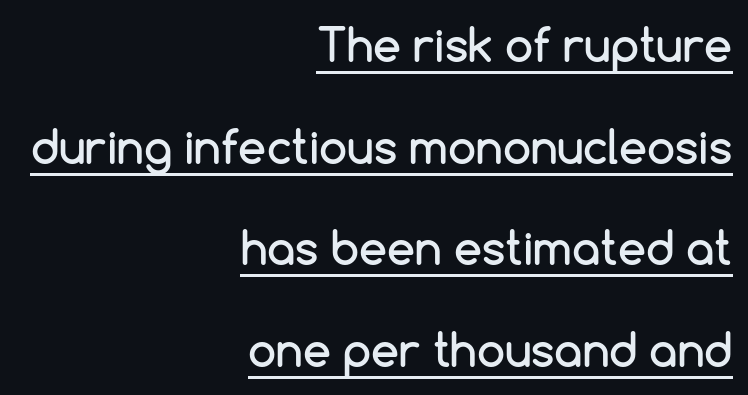
{"serif": "no", "italic": "no", "width": "normal", "stroke_contrast": "low", "x_height": "medium", "monospaced": "no", "underline": "yes", "align": "right", "line_spacing": "loose", "line_spacing_ratio": 2.26, "letter_spacing": "normal", "letter_spacing_em": 0.0, "glyph_px": 45}
